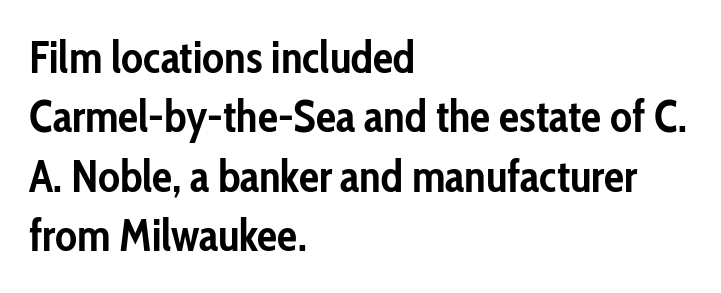
The image shows 45 px semibold, condensed sans-serif type, upright; set left-aligned, normal line spacing (1.32x), normal letter spacing, not underlined; low stroke contrast and a medium x-height.
